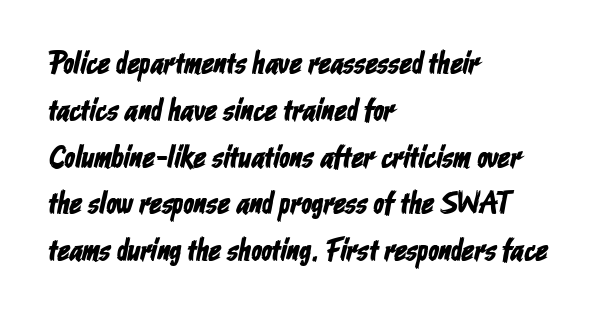
{"serif": "no", "width": "condensed", "stroke_contrast": "low", "x_height": "medium", "monospaced": "no", "underline": "no", "align": "left", "line_spacing": "normal", "line_spacing_ratio": 1.51, "letter_spacing": "normal", "letter_spacing_em": 0.0, "glyph_px": 31}
